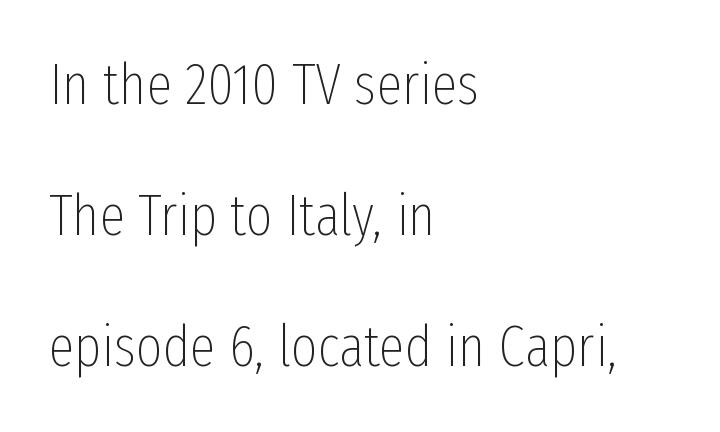
Rendered with straight, roman letterforms. Weight: not bold — regular or lighter. Bare-footed words on every line. Whoever set this chose breathing room over compactness in the vertical rhythm.
